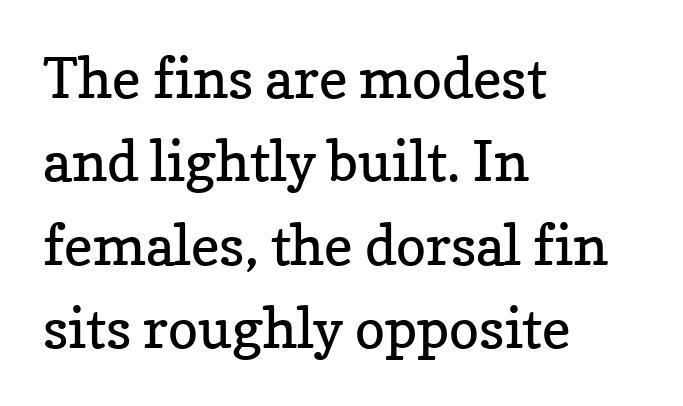
Is the type heavy? It reads as light-to-regular instead. Every row of glyphs begins at an identical x-position on the left. The text was rendered using a seriffed face with decorative stroke endings. The passage shown is typed in a proportional face where columns would drift.
